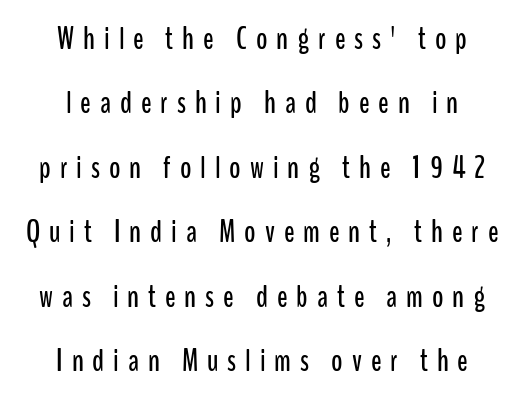
Q: Is the text italic (slanted)? A: No, it is upright.
Q: Is the typeface a serif or a sans-serif typeface? A: Sans-serif.
Q: Is the text underlined? A: No.
Q: How is the paragraph aligned? A: Centered.
Q: Is the spacing between letters normal or unusually wide? A: Unusually wide.
Q: Is the spacing between lines tight, normal or loose? A: Loose.
Q: Width (condensed, normal, or wide)? A: Condensed.
Q: Stroke contrast? A: Low.
Q: x-height? A: Medium.
Q: Monospaced? A: No.
